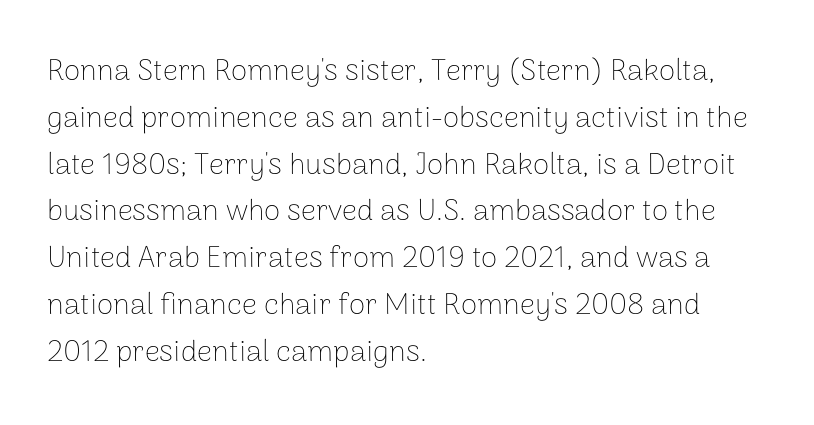
The image shows 30 px thin sans-serif type, upright; set left-aligned, normal line spacing (1.56x), normal letter spacing, not underlined; low stroke contrast and a medium x-height.
